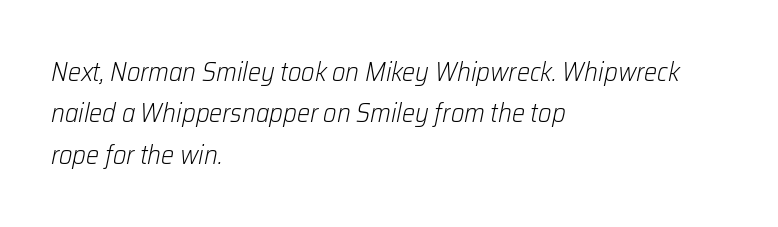
Q: Is the text bold? A: No.
Q: Is the text italic (slanted)? A: Yes, it leans right by about 12 degrees.
Q: Is the text underlined? A: No.
Q: How is the paragraph aligned? A: Left-aligned.
Q: Is the spacing between letters normal or unusually wide? A: Normal.
Q: Is the spacing between lines tight, normal or loose? A: Normal.
